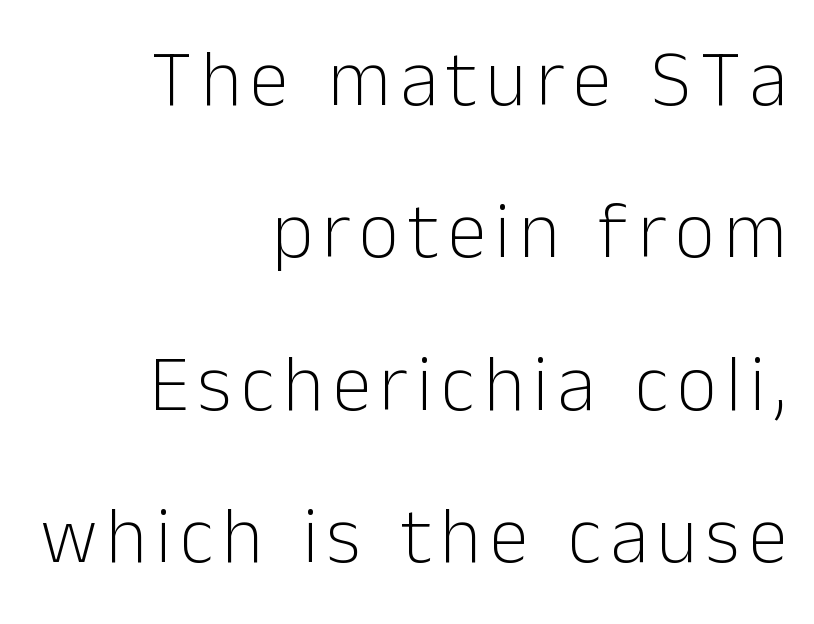
Spacing verdict: proportional, widths tailored to each character. This is roman type, the default non-slanted kind. Honestly, there is no underline to notice here at all. Stroke mass is kept to a normal reading level or below. The typeface chosen for these lines omits serifs. Notice how the passage keeps a crisp vertical edge on the right only.
